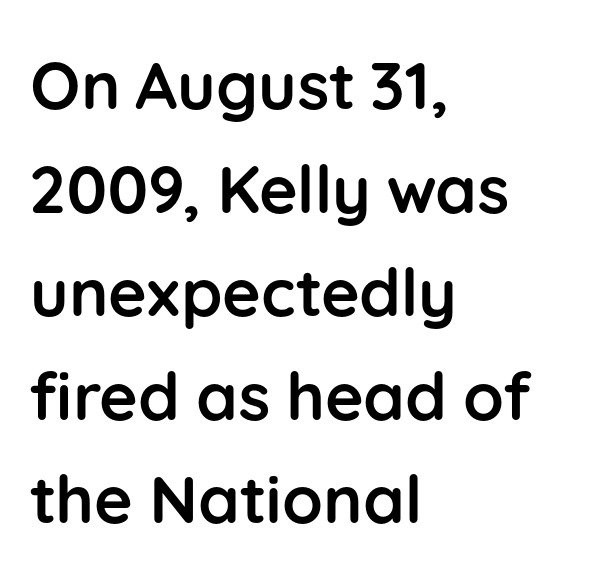
{"serif": "no", "italic": "no", "bold": "yes", "weight": "semibold", "width": "normal", "stroke_contrast": "low", "x_height": "medium", "monospaced": "no", "underline": "no", "align": "left", "line_spacing": "normal", "line_spacing_ratio": 1.57, "letter_spacing": "normal", "letter_spacing_em": 0.0, "glyph_px": 66}
